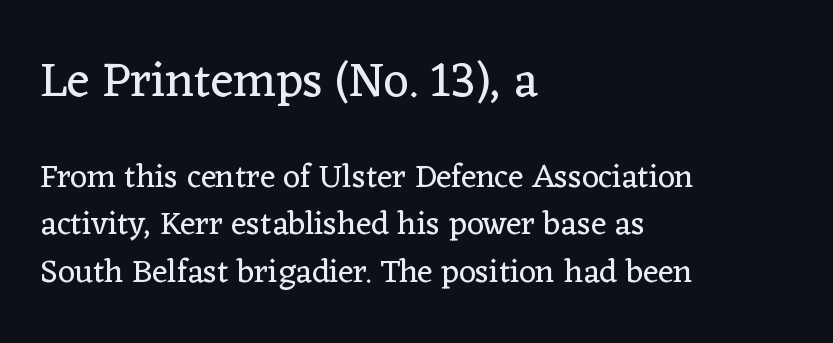
The image shows 49 px regular-weight serif type, upright; set left-aligned, normal line spacing (1.43x), normal letter spacing, not underlined; the first (top) block is 1.48x larger; low stroke contrast and a medium x-height.
